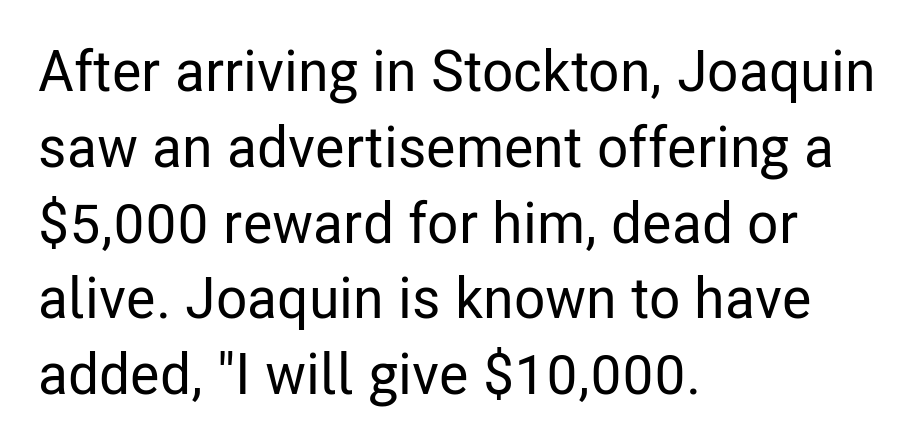
Q: Is the text italic (slanted)? A: No, it is upright.
Q: Is the typeface a serif or a sans-serif typeface? A: Sans-serif.
Q: Is the text underlined? A: No.
Q: How is the paragraph aligned? A: Left-aligned.
Q: Is the spacing between letters normal or unusually wide? A: Normal.
Q: Is the spacing between lines tight, normal or loose? A: Normal.
Q: Width (condensed, normal, or wide)? A: Condensed.
Q: Stroke contrast? A: Low.
Q: x-height? A: Medium.
Q: Monospaced? A: No.
